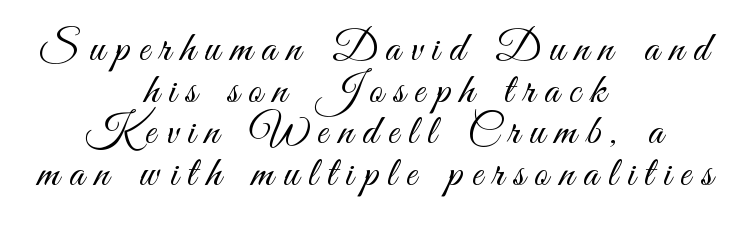
Here the designer chose a conventional face with non-uniform glyph widths. Substantial extra tracking has been applied to these lines. Counters stay open thanks to moderate or lighter strokes. The strip under each line holds only bare page.
